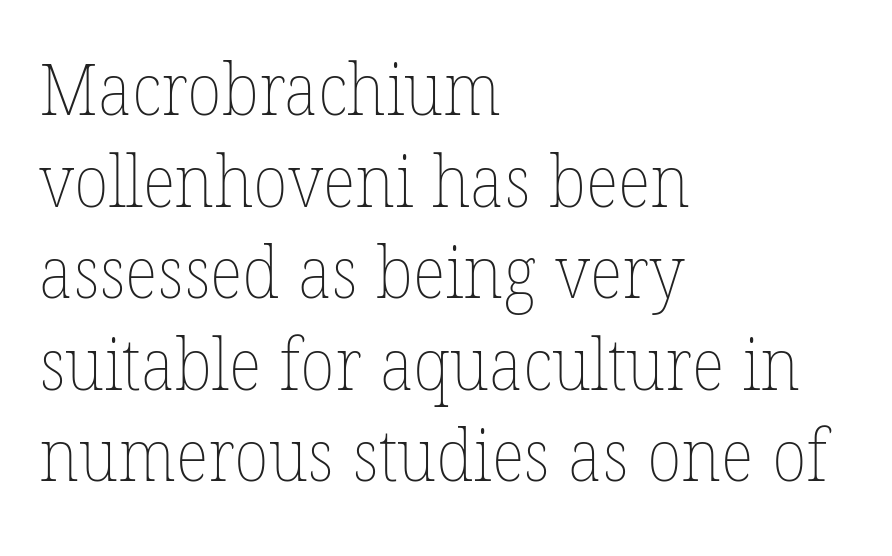
{"bold": "no", "weight": "thin", "width": "normal", "stroke_contrast": "low", "x_height": "medium", "monospaced": "no", "underline": "no", "align": "left", "line_spacing": "normal", "line_spacing_ratio": 1.29, "letter_spacing": "normal", "letter_spacing_em": 0.0, "glyph_px": 71}
